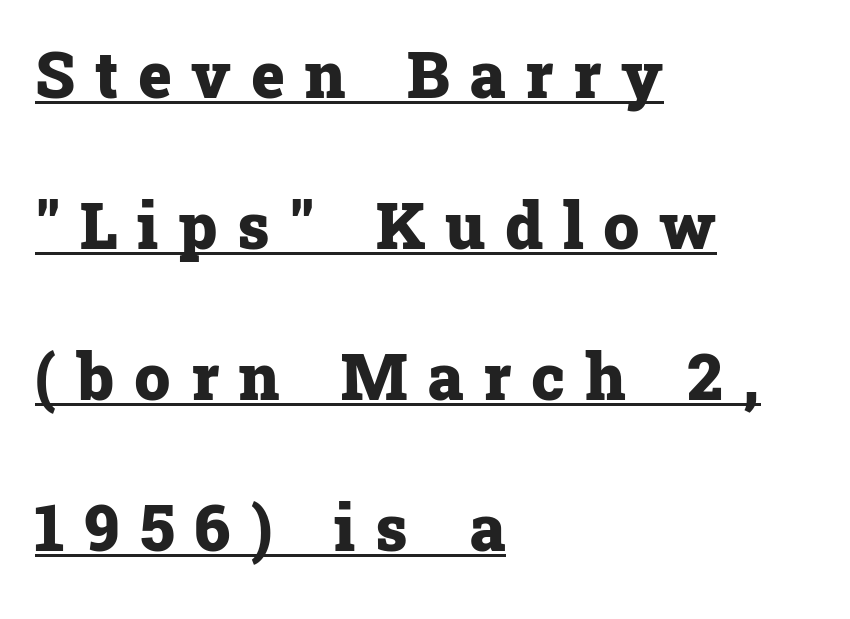
You could not count columns in this text — the font is proportionally spaced. Compared with an ordinary text face, these strokes are far heavier — a full bold. Loose tracking; the words dissolve into strings of separated letters. What decoration does the sample have? An underline. Typeset ragged right — the left edge is the straight one. Line spacing here is loose.
